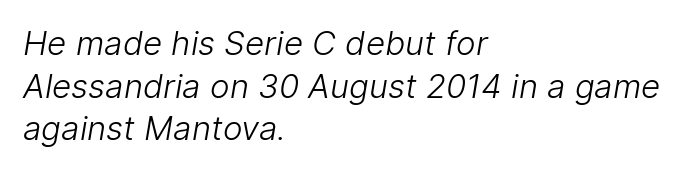
Any mark beneath the type? The region is blank. This sample has the flowing, uneven cadence of proportional lettering. In CSS terms this would be text-align: left. Between one letter and the next there's only the usual sliver of space.
